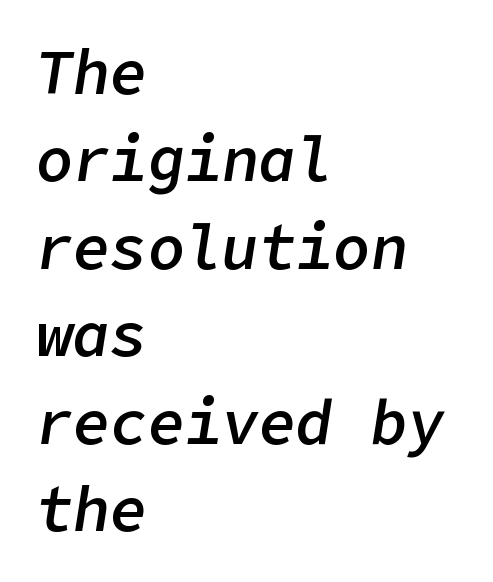
Q: Is the text bold? A: Semi-bold.
Q: Is the text italic (slanted)? A: Yes, it leans right by about 9 degrees.
Q: Is the text underlined? A: No.
Q: How is the paragraph aligned? A: Left-aligned.
Q: Is the spacing between letters normal or unusually wide? A: Normal.
Q: Is the spacing between lines tight, normal or loose? A: Normal.
Q: Width (condensed, normal, or wide)? A: Normal.
Q: Stroke contrast? A: Low.
Q: x-height? A: Medium.
